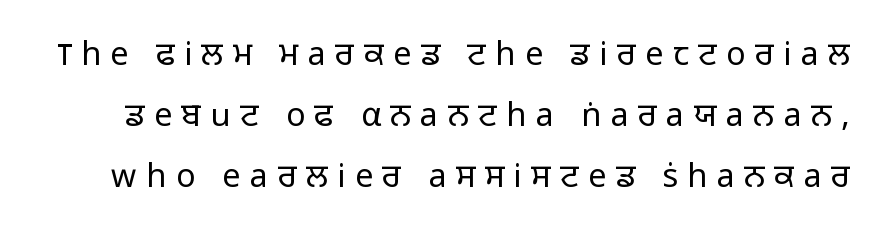
Q: Is the text bold? A: No.
Q: Is the text italic (slanted)? A: No, it is upright.
Q: Is the typeface a serif or a sans-serif typeface? A: Sans-serif.
Q: Is the text underlined? A: No.
Q: Is the spacing between letters normal or unusually wide? A: Unusually wide.
Q: Is the spacing between lines tight, normal or loose? A: Loose.
Q: Width (condensed, normal, or wide)? A: Normal.
Q: Stroke contrast? A: Low.
Q: x-height? A: Medium.
Q: Monospaced? A: No.
